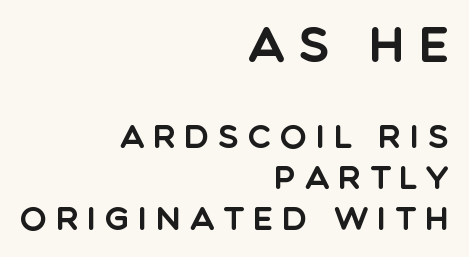
Words float on clear page, feet unadorned. Students, note that the glyphs here are deliberately spaced far apart. Every stem runs plumb, perpendicular to the baseline. The letters advance in unequal steps, a hallmark of proportional type.
